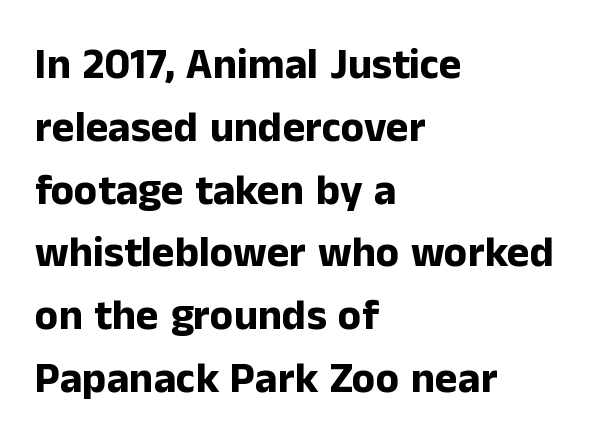
The image shows 43 px bold sans-serif type, upright; set left-aligned, normal line spacing (1.46x), normal letter spacing, not underlined; low stroke contrast and a medium x-height.
